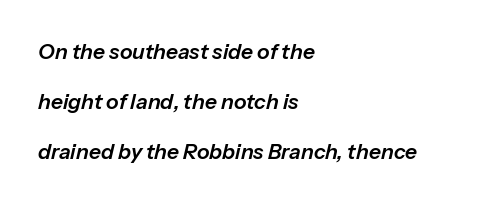
{"italic": "yes", "lean": "right", "slant_degrees": 13, "underline": "no", "align": "left", "line_spacing": "loose", "line_spacing_ratio": 2.39, "letter_spacing": "normal", "letter_spacing_em": 0.0, "glyph_px": 21}
